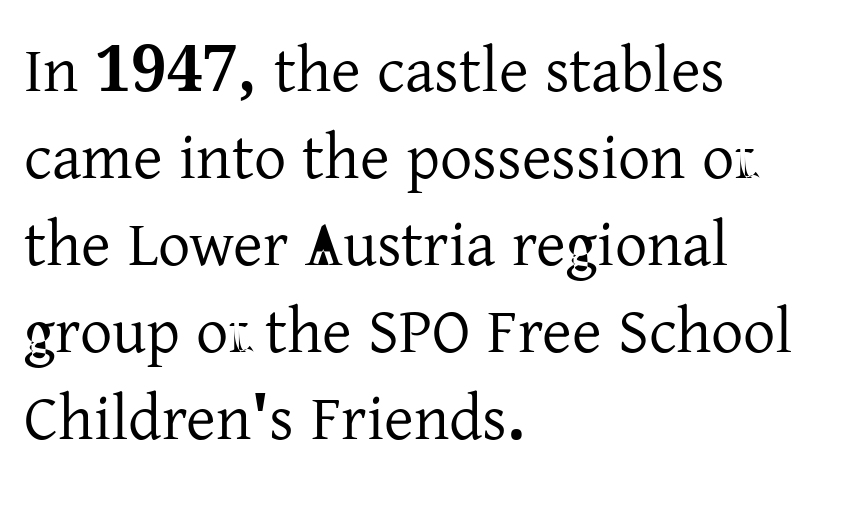
The image shows 64 px serif type, upright; set left-aligned, normal line spacing (1.36x), normal letter spacing, not underlined; low stroke contrast and a medium x-height.
